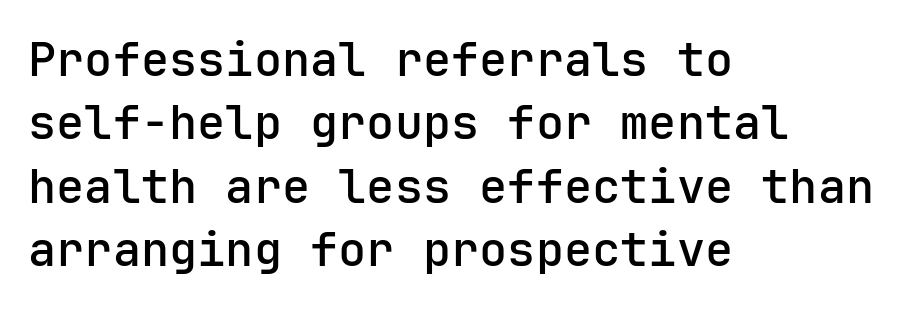
The image shows 47 px semibold sans-serif type, upright; set left-aligned, normal line spacing (1.35x), normal letter spacing, not underlined; low stroke contrast and a medium x-height.
